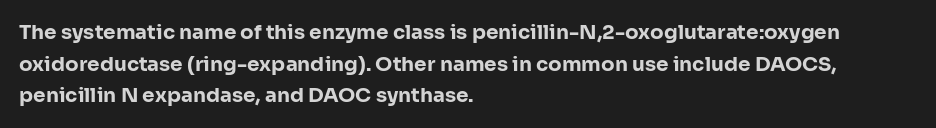
The image shows 20 px bold type, upright; set left-aligned, normal line spacing (1.58x), normal letter spacing, not underlined.
